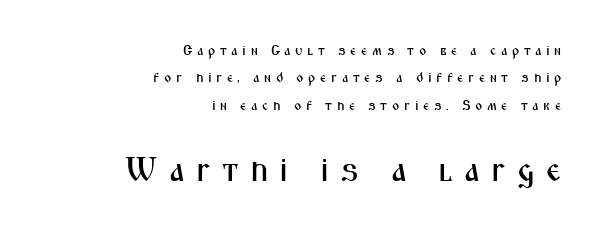
Q: Is the text italic (slanted)? A: No, it is upright.
Q: Is the typeface a serif or a sans-serif typeface? A: Sans-serif.
Q: Is the text underlined? A: No.
Q: How is the paragraph aligned? A: Right-aligned.
Q: Is the spacing between letters normal or unusually wide? A: Unusually wide.
Q: Is the spacing between lines tight, normal or loose? A: Loose.
Q: Which block of text is set in a larger size, the first (top) or the second (bottom)? A: The second (bottom) one.
Q: Width (condensed, normal, or wide)? A: Condensed.
Q: Stroke contrast? A: Medium.
Q: x-height? A: Medium.
Q: Monospaced? A: No.
